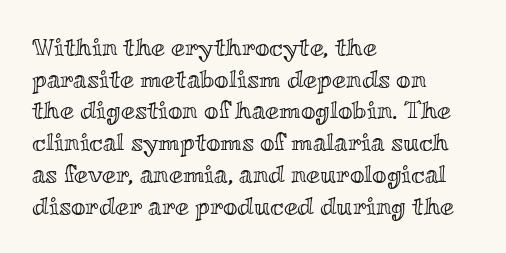
Q: Is the text italic (slanted)? A: No, it is upright.
Q: Is the text underlined? A: No.
Q: How is the paragraph aligned? A: Left-aligned.
Q: Is the spacing between letters normal or unusually wide? A: Normal.
Q: Is the spacing between lines tight, normal or loose? A: Normal.
